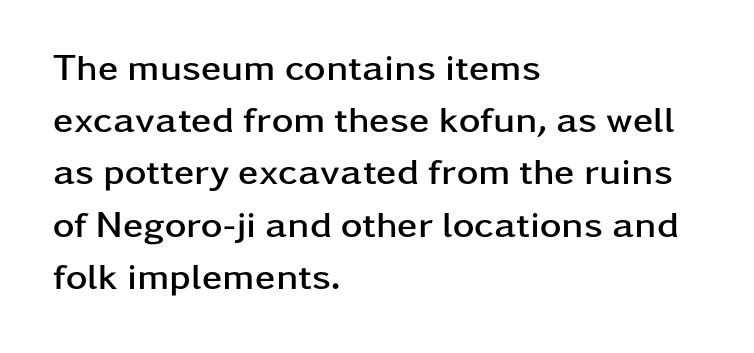
{"serif": "no", "italic": "no", "bold": "yes", "weight": "semibold", "width": "wide", "stroke_contrast": "low", "x_height": "medium", "monospaced": "no", "underline": "no", "align": "left", "line_spacing": "normal", "line_spacing_ratio": 1.41, "letter_spacing": "normal", "letter_spacing_em": 0.0, "glyph_px": 37}
